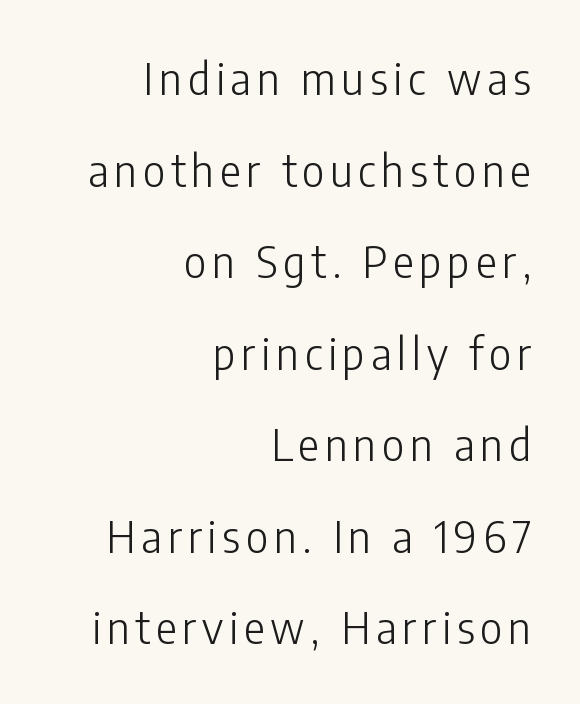
{"serif": "no", "italic": "no", "bold": "no", "weight": "light", "width": "condensed", "stroke_contrast": "low", "x_height": "medium", "monospaced": "no", "underline": "no", "align": "right", "line_spacing": "loose", "line_spacing_ratio": 2.08, "glyph_px": 44}
